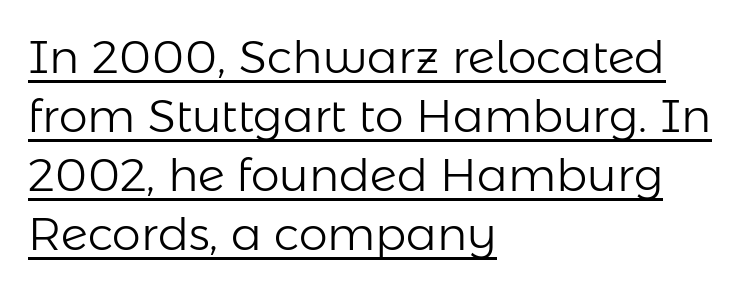
{"serif": "no", "italic": "no", "bold": "no", "weight": "light", "width": "normal", "stroke_contrast": "low", "x_height": "medium", "monospaced": "no", "underline": "yes", "align": "left", "line_spacing": "normal", "line_spacing_ratio": 1.28, "letter_spacing": "normal", "letter_spacing_em": 0.0, "glyph_px": 46}
